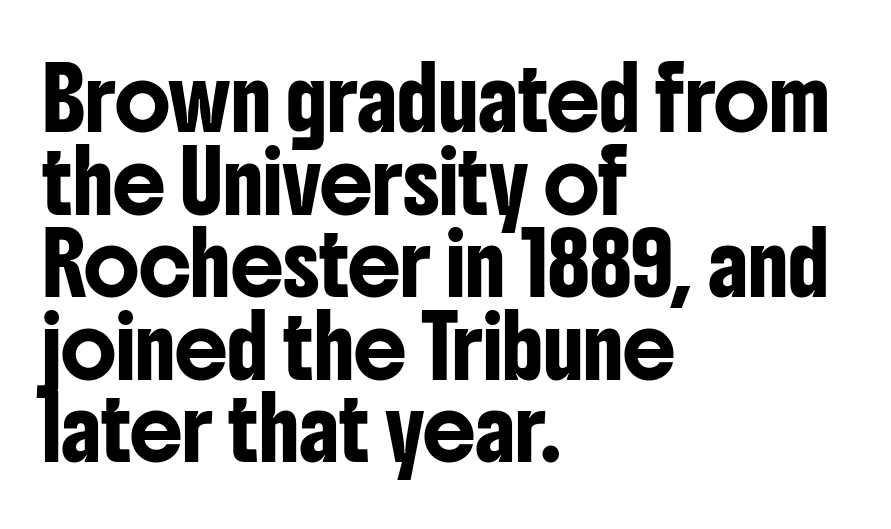
{"serif": "no", "italic": "no", "width": "condensed", "stroke_contrast": "low", "x_height": "medium", "monospaced": "no", "underline": "no", "align": "left", "line_spacing": "normal", "line_spacing_ratio": 1.4, "letter_spacing": "normal", "letter_spacing_em": 0.0, "glyph_px": 59}
